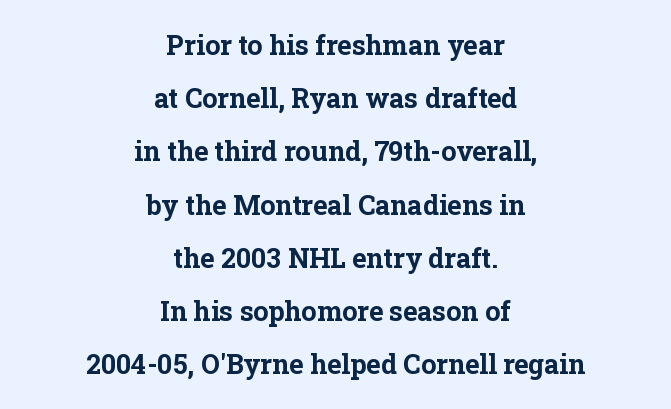
Is there any slant? The stems are plumb. Check under the words: just untouched page. Notice how the passage keeps no hard edge, just a central spine. Leading is clearly above the norm, producing a sparse column. Here the glyphs are tracked normally, forming tight word shapes. The rendering uses a bold face; every stroke is thick and dark.
